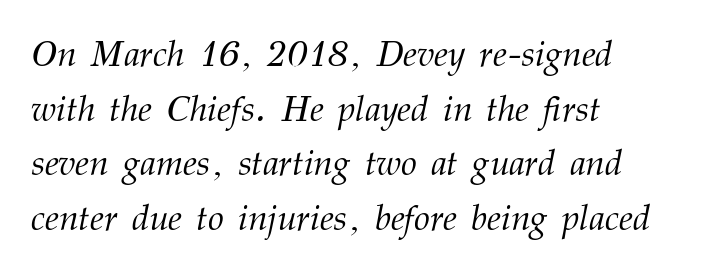
{"serif": "yes", "italic": "yes", "lean": "right", "slant_degrees": 12, "bold": "no", "weight": "light", "width": "normal", "stroke_contrast": "medium", "x_height": "medium", "monospaced": "no", "underline": "no", "align": "left", "line_spacing": "normal", "line_spacing_ratio": 1.52, "letter_spacing": "normal", "letter_spacing_em": 0.0, "glyph_px": 36}
